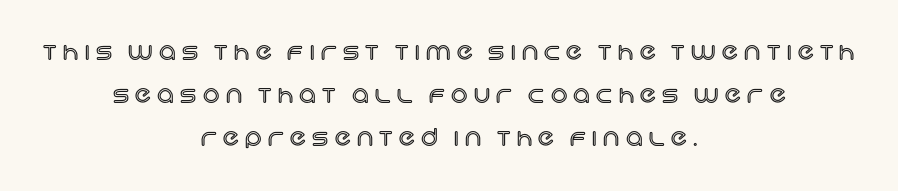
{"italic": "no", "underline": "no", "align": "center", "line_spacing_ratio": 1.87, "letter_spacing": "wide", "letter_spacing_em": 0.28, "glyph_px": 23}
